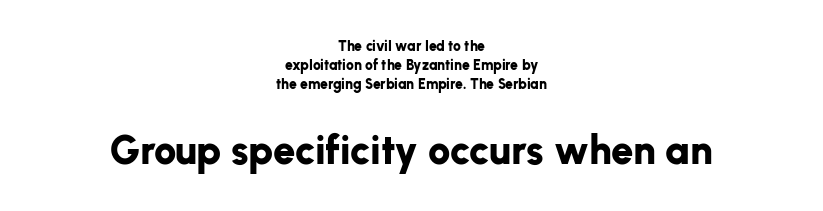
{"serif": "no", "italic": "no", "bold": "yes", "weight": "bold", "width": "normal", "stroke_contrast": "low", "x_height": "medium", "monospaced": "no", "underline": "no", "align": "center", "line_spacing": "normal", "line_spacing_ratio": 1.35, "letter_spacing": "normal", "letter_spacing_em": 0.0, "larger_block": "second", "size_ratio": 2.86, "glyph_px": 40}
